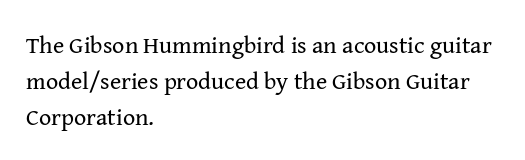
{"italic": "no", "bold": "no", "underline": "no", "align": "left", "line_spacing": "normal", "line_spacing_ratio": 1.49, "letter_spacing": "normal", "letter_spacing_em": 0.0, "glyph_px": 24}
